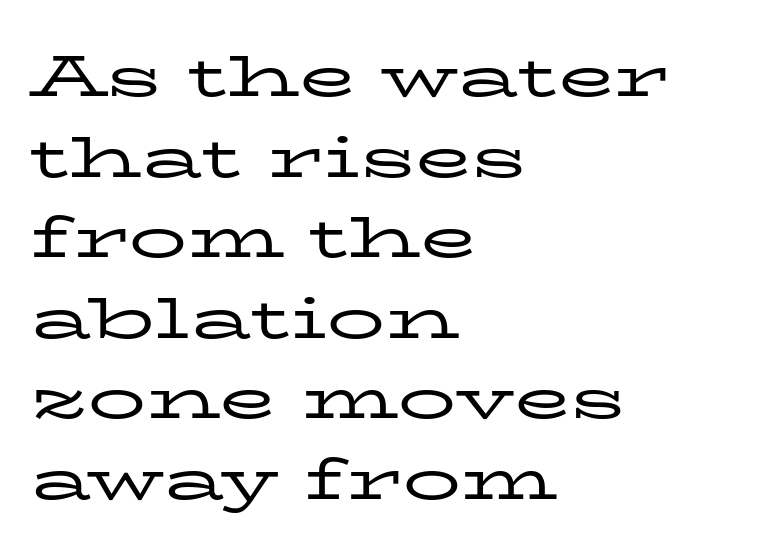
{"serif": "yes", "italic": "no", "bold": "no", "weight": "regular", "width": "wide", "stroke_contrast": "low", "x_height": "medium", "monospaced": "no", "underline": "no", "align": "left", "line_spacing": "normal", "line_spacing_ratio": 1.39, "letter_spacing": "normal", "letter_spacing_em": 0.0, "glyph_px": 58}
